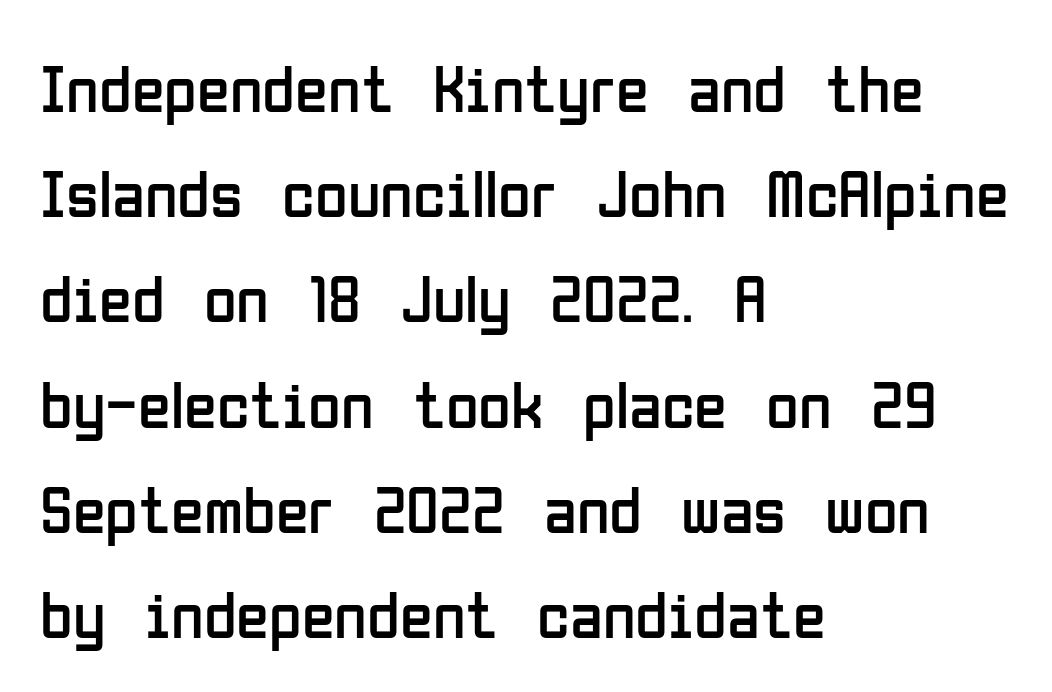
{"serif": "no", "italic": "no", "bold": "no", "weight": "regular", "width": "condensed", "stroke_contrast": "low", "x_height": "medium", "monospaced": "no", "underline": "no", "align": "left", "line_spacing": "normal", "line_spacing_ratio": 1.57, "letter_spacing": "normal", "letter_spacing_em": 0.0, "glyph_px": 67}
